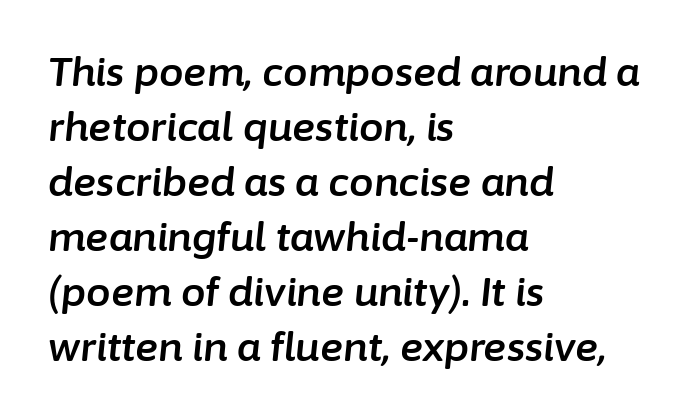
The image shows 39 px text type, italic (leaning right); set left-aligned, normal line spacing (1.41x), normal letter spacing, not underlined; low stroke contrast and a medium x-height.
